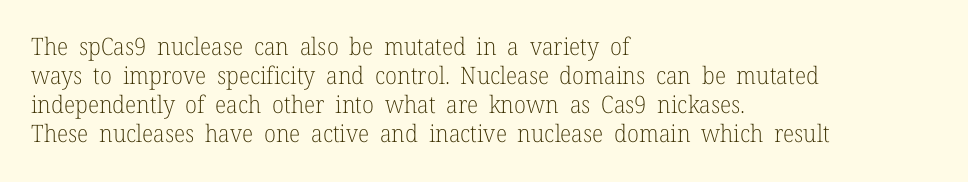
Q: Is the text bold? A: No.
Q: Is the text italic (slanted)? A: No, it is upright.
Q: Is the text underlined? A: No.
Q: How is the paragraph aligned? A: Left-aligned.
Q: Is the spacing between letters normal or unusually wide? A: Normal.
